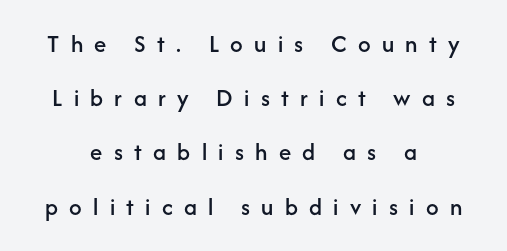
{"italic": "no", "underline": "no", "align": "center", "line_spacing": "loose", "line_spacing_ratio": 2.17, "letter_spacing": "wide", "letter_spacing_em": 0.45, "glyph_px": 25}
